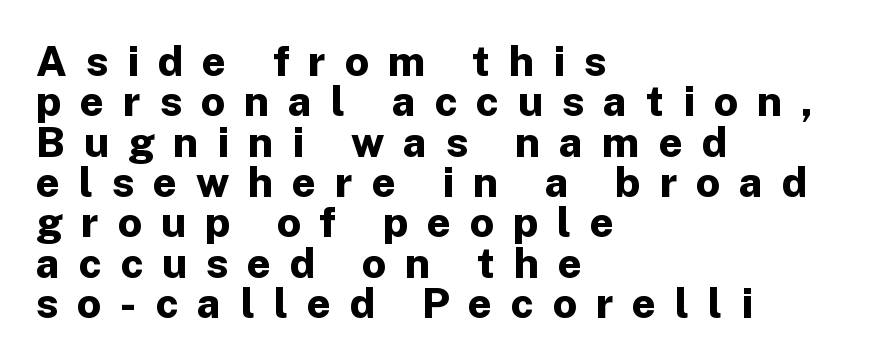
{"serif": "no", "italic": "no", "bold": "yes", "weight": "bold", "width": "normal", "stroke_contrast": "low", "x_height": "medium", "monospaced": "no", "underline": "no", "align": "left", "line_spacing": "tight", "line_spacing_ratio": 0.96, "letter_spacing": "wide", "letter_spacing_em": 0.45, "glyph_px": 42}
